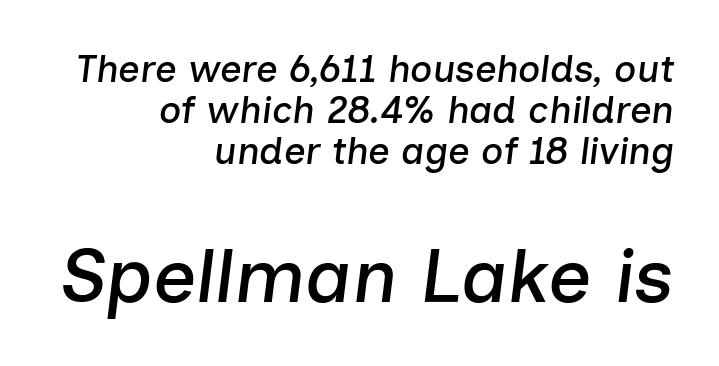
Think of a printed novel: that variable character pitch is what you see here. Does the bottom block carry the larger type? Yes, it does. Is the type slanted? Yes — the strokes lean at a clear angle. Is there much room between lines? No — they nearly touch.
